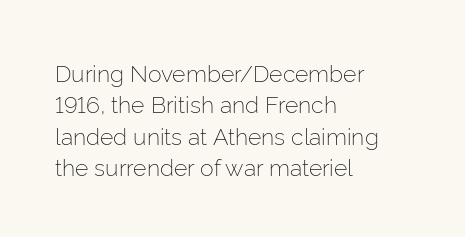
One glance says typical: line gaps are just what's usual. What stands out about the letter spacing? Nothing — it is the standard amount. This reads as an unemphasized weight, regular at the heaviest. The text block is weighted toward the left margin, trailing off unevenly rightward. Descender tails drop into unmarked territory. The specimen reads as upright at a glance.
